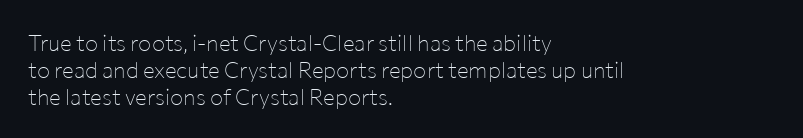
Honestly, the letter spacing is just normal — you wouldn't notice it. A student would call this left alignment; a typographer would say flush left, rag right. The font sits on the lighter half of the weight spectrum, regular included. Just letters on the line, the space beneath them empty.
